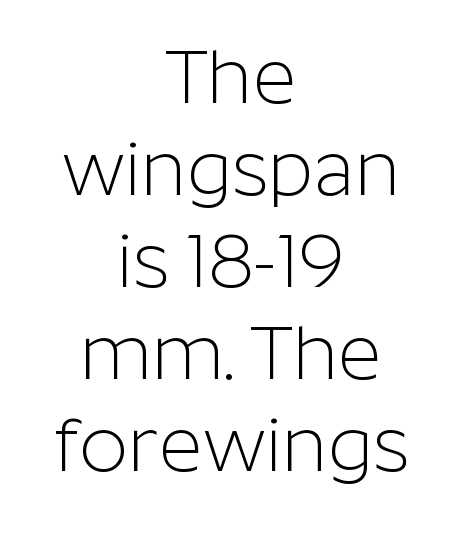
{"serif": "no", "italic": "no", "bold": "no", "weight": "light", "width": "normal", "stroke_contrast": "low", "x_height": "medium", "monospaced": "no", "underline": "no", "align": "center", "line_spacing_ratio": 1.21, "letter_spacing": "normal", "letter_spacing_em": 0.0, "glyph_px": 76}
